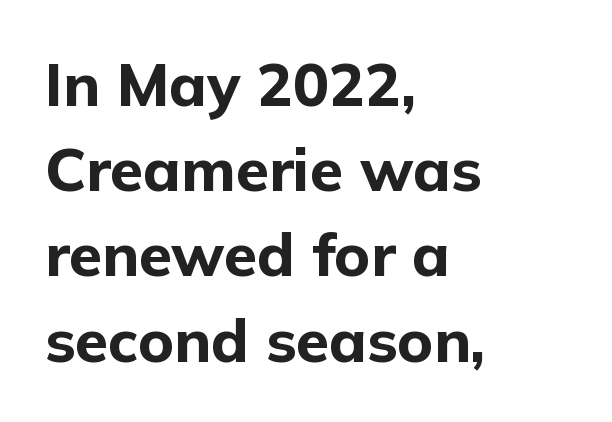
Q: Is the text bold? A: Yes.
Q: Is the text italic (slanted)? A: No, it is upright.
Q: Is the typeface a serif or a sans-serif typeface? A: Sans-serif.
Q: Is the text underlined? A: No.
Q: How is the paragraph aligned? A: Left-aligned.
Q: Is the spacing between letters normal or unusually wide? A: Normal.
Q: Is the spacing between lines tight, normal or loose? A: Normal.
Q: Width (condensed, normal, or wide)? A: Normal.
Q: Stroke contrast? A: Low.
Q: x-height? A: Medium.
Q: Monospaced? A: No.
